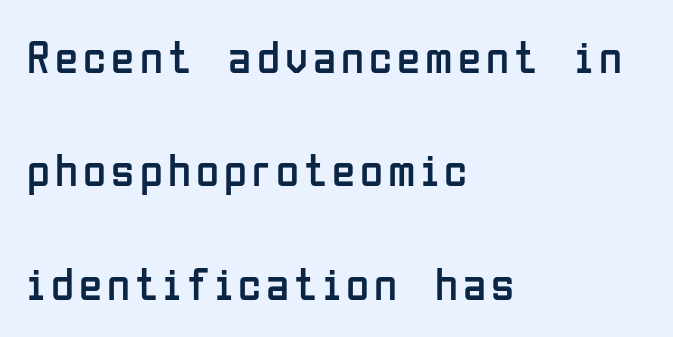
{"serif": "no", "italic": "no", "bold": "no", "weight": "regular", "width": "condensed", "stroke_contrast": "low", "x_height": "medium", "monospaced": "no", "underline": "no", "align": "left", "line_spacing": "loose", "line_spacing_ratio": 2.41, "glyph_px": 47}
